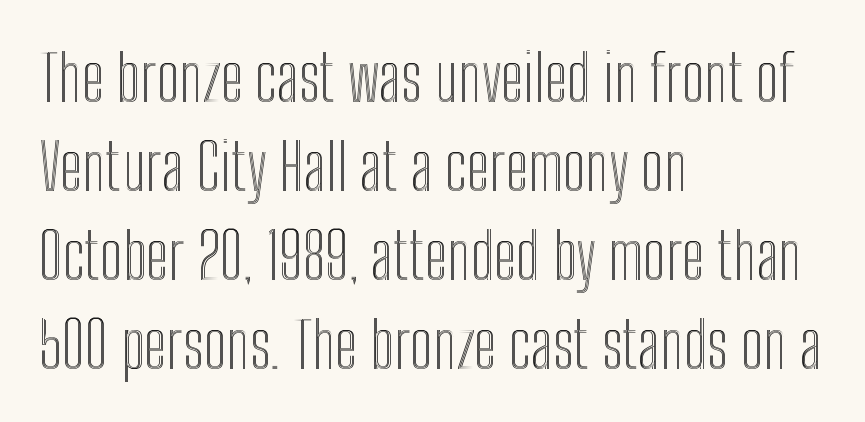
If you drew a ruler down the left edge, every line would touch it. How would I describe the line gaps? Plain and ordinary. Words appear dense and cohesive because spacing is normal. Looks like regular typesetting: each glyph gets only the width it needs. Glance below the letters and you will spot only blank space.
